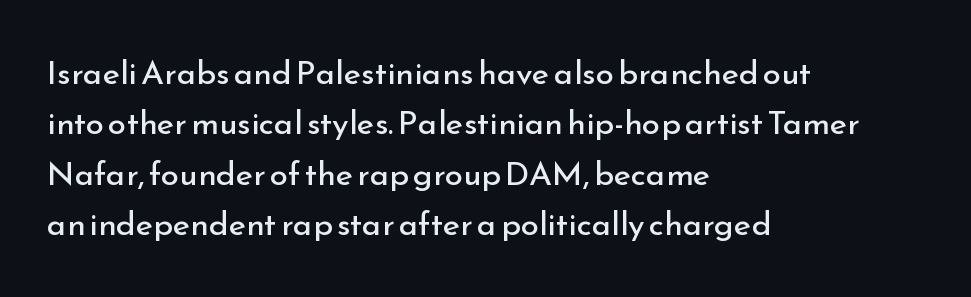
{"serif": "no", "italic": "no", "bold": "no", "weight": "regular", "width": "normal", "stroke_contrast": "low", "x_height": "small", "monospaced": "no", "underline": "no", "align": "left", "line_spacing": "normal", "line_spacing_ratio": 1.53, "letter_spacing": "normal", "letter_spacing_em": 0.0, "glyph_px": 33}
